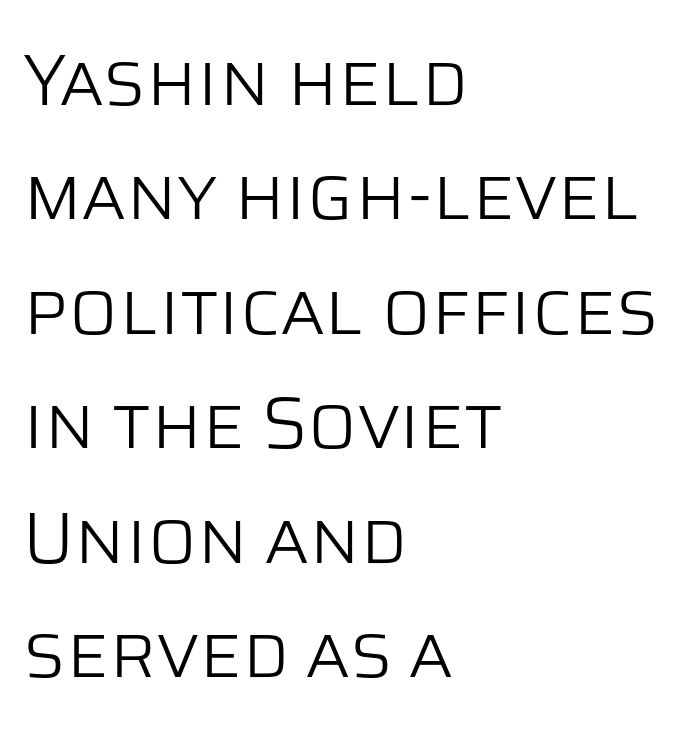
{"serif": "no", "italic": "no", "bold": "no", "weight": "light", "width": "normal", "stroke_contrast": "low", "x_height": "large", "monospaced": "no", "underline": "no", "align": "left", "line_spacing": "normal", "line_spacing_ratio": 1.59, "letter_spacing": "normal", "letter_spacing_em": 0.0, "glyph_px": 72}
